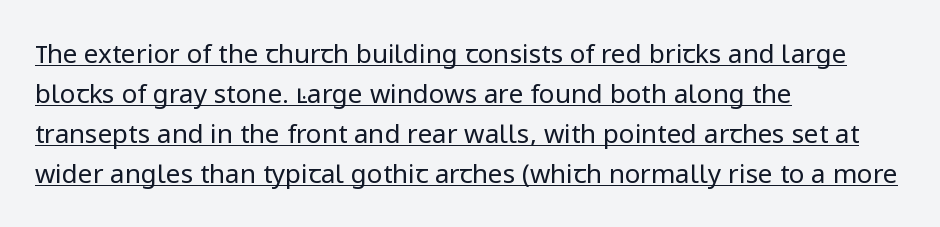
Q: Is the text bold? A: No.
Q: Is the text italic (slanted)? A: No, it is upright.
Q: Is the text underlined? A: Yes.
Q: How is the paragraph aligned? A: Left-aligned.
Q: Is the spacing between letters normal or unusually wide? A: Normal.
Q: Is the spacing between lines tight, normal or loose? A: Normal.
